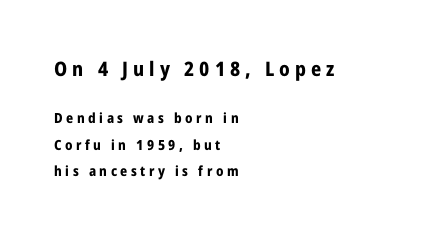
Q: Is the text bold? A: Yes.
Q: Is the text italic (slanted)? A: No, it is upright.
Q: Is the text underlined? A: No.
Q: How is the paragraph aligned? A: Left-aligned.
Q: Is the spacing between letters normal or unusually wide? A: Unusually wide.
Q: Is the spacing between lines tight, normal or loose? A: Loose.
Q: Which block of text is set in a larger size, the first (top) or the second (bottom)? A: The first (top) one.
